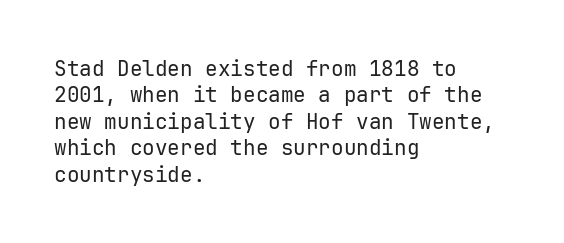
The rendering uses a moderate line-height, typical for paragraphs. Only glyphs here, with clear space below each row. The passage is arranged the way most books set body copy — flush left. Spacing between characters is what you'd get straight out of the box.
